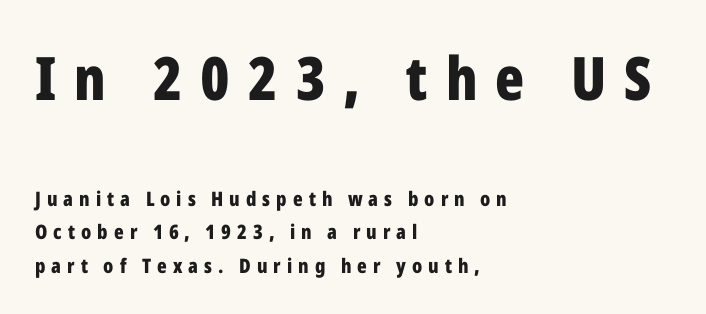
The image shows 60 px bold, condensed sans-serif type, upright; set left-aligned, normal line spacing (1.68x), unusually wide letter spacing (+0.3 em), not underlined; the first (top) block is 3.0x larger; low stroke contrast and a medium x-height.
